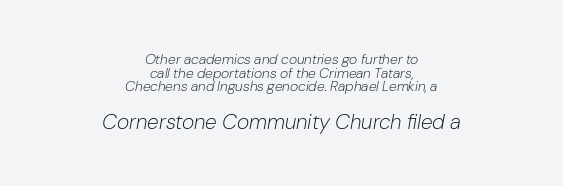
Q: Is the text bold? A: No.
Q: Is the text italic (slanted)? A: Yes, it leans right by about 10 degrees.
Q: Is the text underlined? A: No.
Q: How is the paragraph aligned? A: Centered.
Q: Is the spacing between letters normal or unusually wide? A: Normal.
Q: Is the spacing between lines tight, normal or loose? A: Tight.
Q: Which block of text is set in a larger size, the first (top) or the second (bottom)? A: The second (bottom) one.
